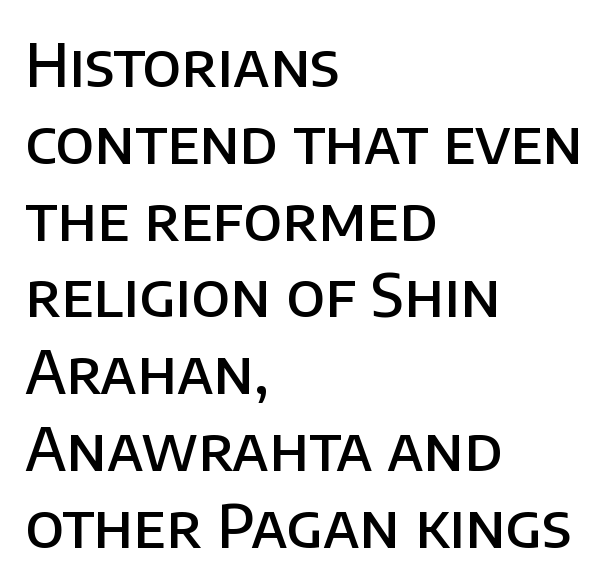
Q: Is the text bold? A: Semi-bold.
Q: Is the text italic (slanted)? A: No, it is upright.
Q: Is the typeface a serif or a sans-serif typeface? A: Sans-serif.
Q: Is the text underlined? A: No.
Q: How is the paragraph aligned? A: Left-aligned.
Q: Is the spacing between letters normal or unusually wide? A: Normal.
Q: Is the spacing between lines tight, normal or loose? A: Normal.
Q: Width (condensed, normal, or wide)? A: Normal.
Q: Stroke contrast? A: Low.
Q: x-height? A: Large.
Q: Monospaced? A: No.
